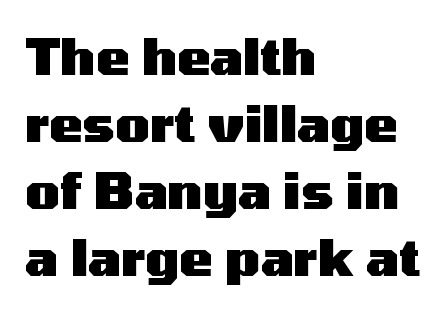
{"serif": "no", "italic": "no", "bold": "yes", "weight": "heavy", "width": "wide", "stroke_contrast": "medium", "x_height": "medium", "monospaced": "no", "underline": "no", "align": "left", "line_spacing": "normal", "line_spacing_ratio": 1.34, "letter_spacing": "normal", "letter_spacing_em": 0.0, "glyph_px": 50}
